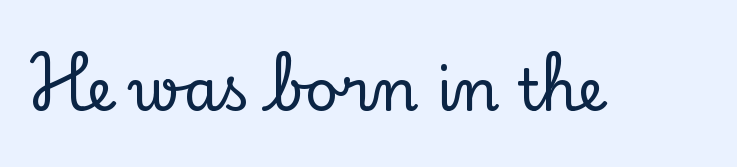
Notice how the stems are strictly vertical — no italics here. The rendering uses natural spacing where letterforms have individual widths. The strip under each line holds only bare page. This rendering leaves character spacing at its baseline value. What kind of face is this? One with serifs.
